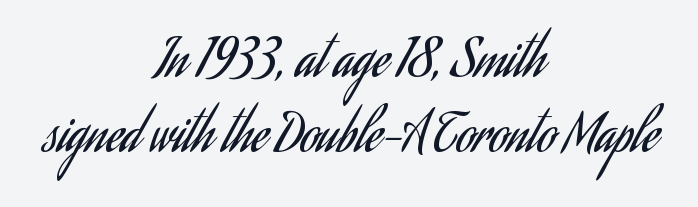
The image shows 52 px regular-weight, condensed sans-serif type; set centered, normal line spacing (1.44x), normal letter spacing, not underlined; low stroke contrast and a small x-height.
